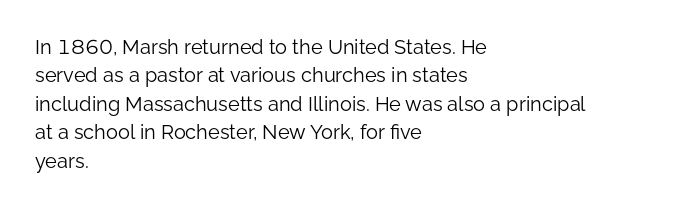
The image shows 20 px text type, upright; set left-aligned, normal line spacing (1.42x), normal letter spacing, not underlined.
